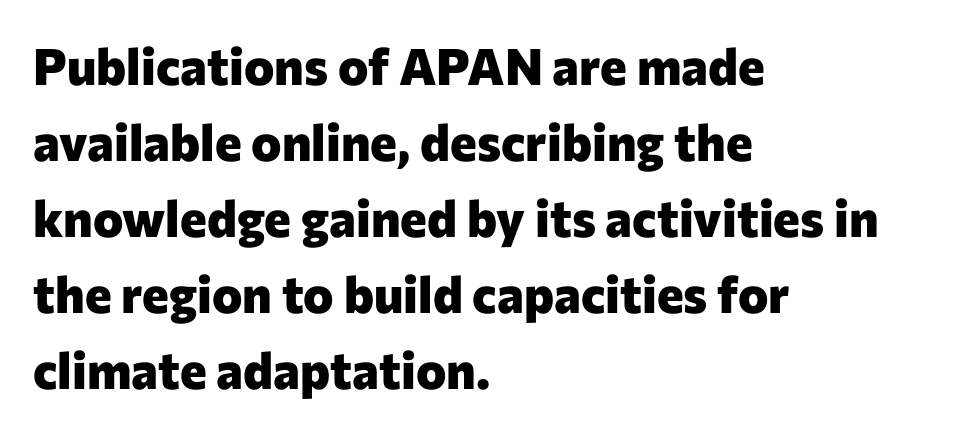
Q: Is the text bold? A: Yes.
Q: Is the text italic (slanted)? A: No, it is upright.
Q: Is the typeface a serif or a sans-serif typeface? A: Sans-serif.
Q: Is the text underlined? A: No.
Q: How is the paragraph aligned? A: Left-aligned.
Q: Is the spacing between letters normal or unusually wide? A: Normal.
Q: Is the spacing between lines tight, normal or loose? A: Normal.
Q: Width (condensed, normal, or wide)? A: Normal.
Q: Stroke contrast? A: Low.
Q: x-height? A: Medium.
Q: Monospaced? A: No.
